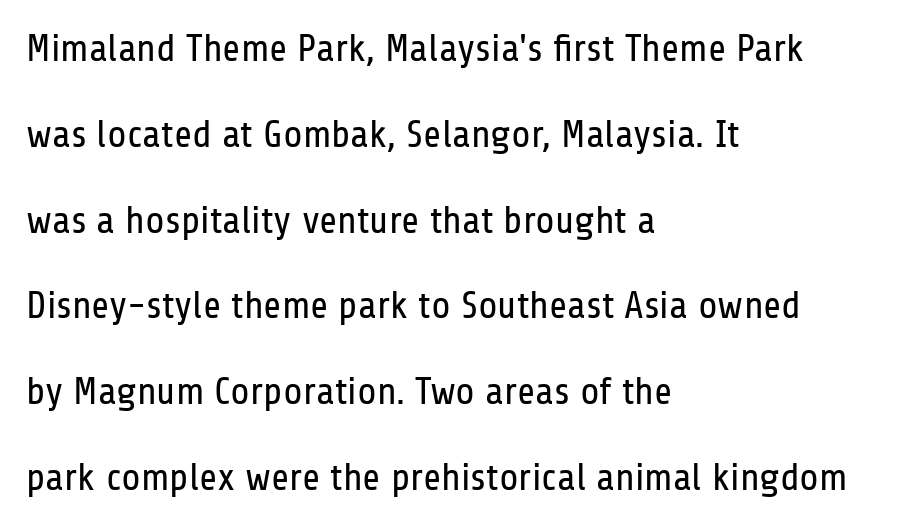
The image shows 39 px regular-weight, condensed sans-serif type, upright; set left-aligned, loose line spacing (2.2x), normal letter spacing, not underlined; low stroke contrast and a medium x-height.
